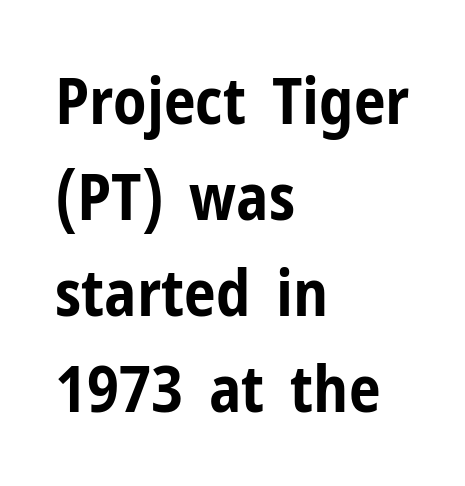
Q: Is the text bold? A: Yes.
Q: Is the text italic (slanted)? A: No, it is upright.
Q: Is the typeface a serif or a sans-serif typeface? A: Sans-serif.
Q: Is the text underlined? A: No.
Q: How is the paragraph aligned? A: Left-aligned.
Q: Is the spacing between letters normal or unusually wide? A: Normal.
Q: Is the spacing between lines tight, normal or loose? A: Normal.
Q: Width (condensed, normal, or wide)? A: Condensed.
Q: Stroke contrast? A: Low.
Q: x-height? A: Medium.
Q: Monospaced? A: No.
